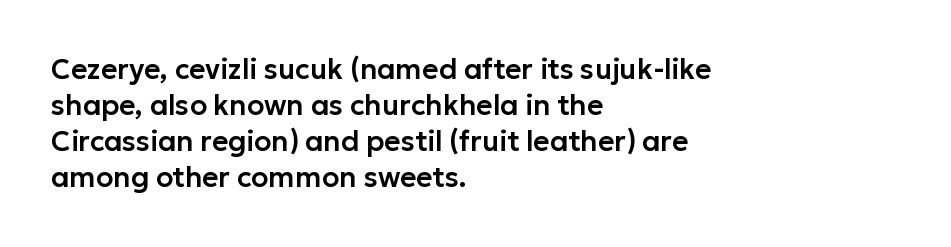
The image shows 28 px sans-serif type, upright; set left-aligned, normal line spacing (1.29x), normal letter spacing, not underlined; low stroke contrast and a medium x-height.
